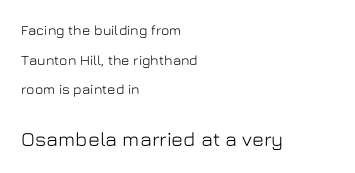
Q: Is the text italic (slanted)? A: No, it is upright.
Q: Is the text underlined? A: No.
Q: How is the paragraph aligned? A: Left-aligned.
Q: Is the spacing between letters normal or unusually wide? A: Normal.
Q: Is the spacing between lines tight, normal or loose? A: Loose.
Q: Which block of text is set in a larger size, the first (top) or the second (bottom)? A: The second (bottom) one.
